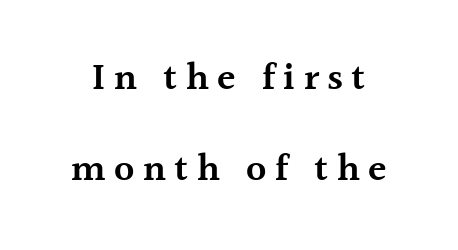
{"serif": "yes", "italic": "no", "bold": "semi", "weight": "semibold", "width": "normal", "x_height": "medium", "monospaced": "no", "underline": "no", "line_spacing": "loose", "line_spacing_ratio": 2.39, "letter_spacing": "wide", "letter_spacing_em": 0.22, "glyph_px": 38}
